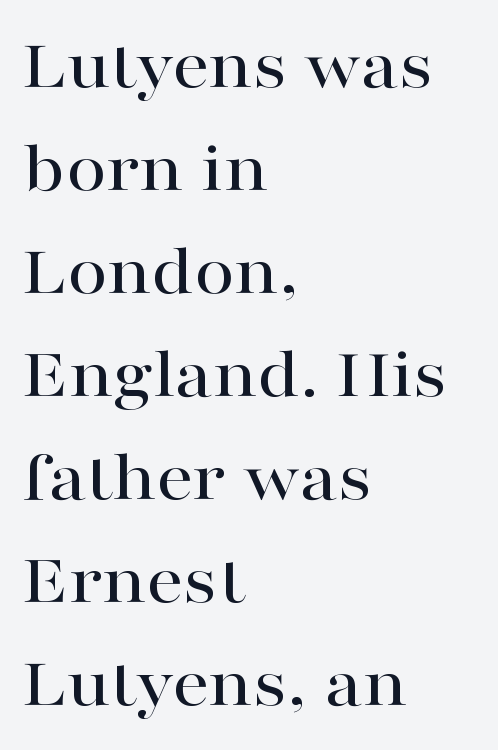
{"serif": "yes", "italic": "no", "width": "wide", "stroke_contrast": "high", "x_height": "medium", "monospaced": "no", "underline": "no", "align": "left", "line_spacing": "normal", "line_spacing_ratio": 1.41, "letter_spacing": "normal", "letter_spacing_em": 0.0, "glyph_px": 73}
